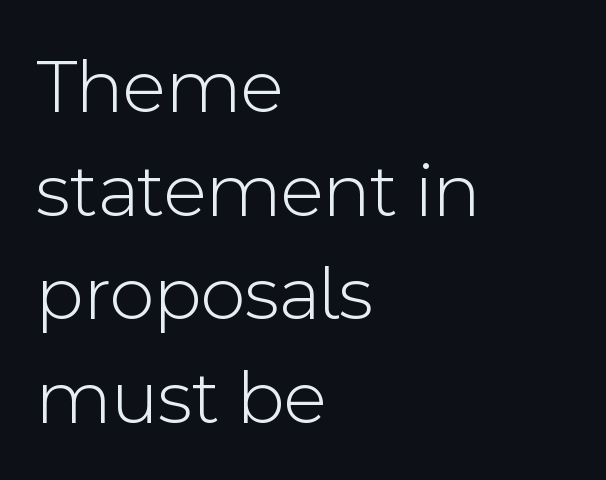
The type family on display is of the sans-serif kind. The letters stand straight up with perfectly vertical stems. These lines sit exactly where default settings would place them. Short and long lines alike share a common starting point at left.
